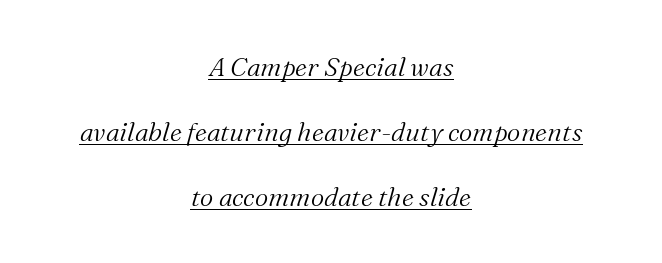
The horizontal fit of the characters is conventional and even. Counters stay open thanks to moderate or lighter strokes. If you folded the block vertically in half, each line would mirror itself in length. Quick note: interline space is abundant. Quick note: italic. The typesetter has applied underlining to the passage shown.
